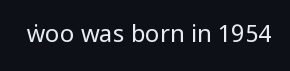
Q: Is the text bold? A: No.
Q: Is the text italic (slanted)? A: No, it is upright.
Q: Is the text underlined? A: No.
Q: Is the spacing between letters normal or unusually wide? A: Normal.
